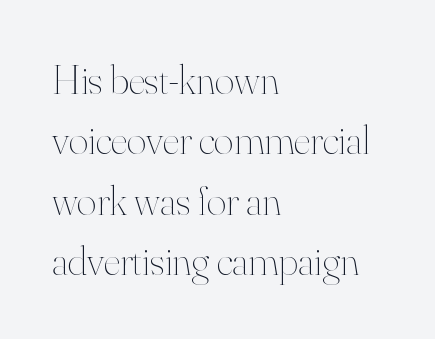
{"italic": "no", "bold": "no", "weight": "thin", "width": "normal", "stroke_contrast": "high", "x_height": "small", "monospaced": "no", "underline": "no", "align": "left", "line_spacing": "normal", "line_spacing_ratio": 1.44, "letter_spacing": "normal", "letter_spacing_em": 0.0, "glyph_px": 42}
